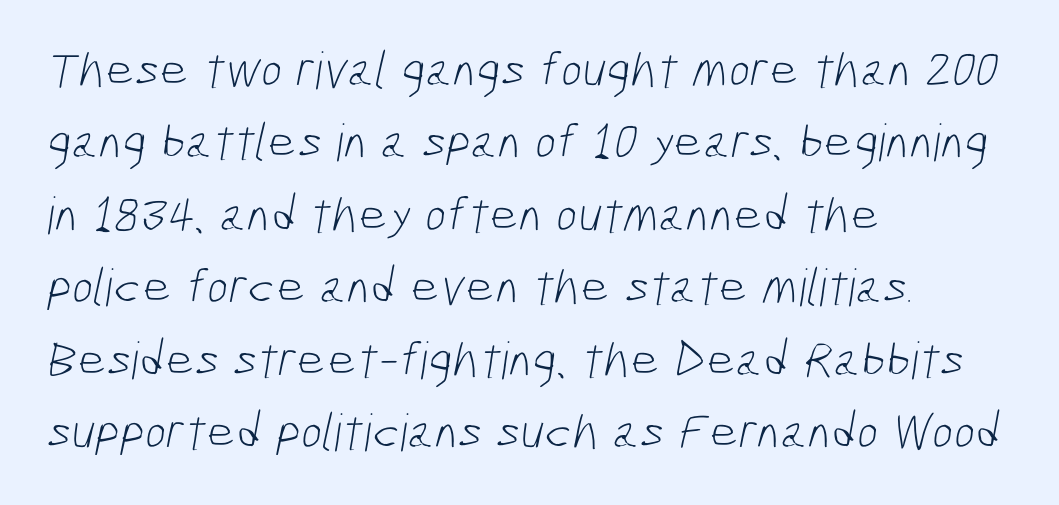
Varying glyph widths throughout — classic text-font behaviour. The characters are drawn with everyday or finer stroke widths. Glyph-to-glyph distance matches everyday printed text. Each line starts at the same left margin while the right side varies.
